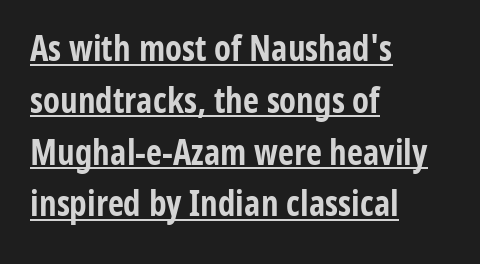
The image shows 35 px bold, condensed sans-serif type, upright; set left-aligned, normal line spacing (1.48x), normal letter spacing, underlined; low stroke contrast and a medium x-height.
